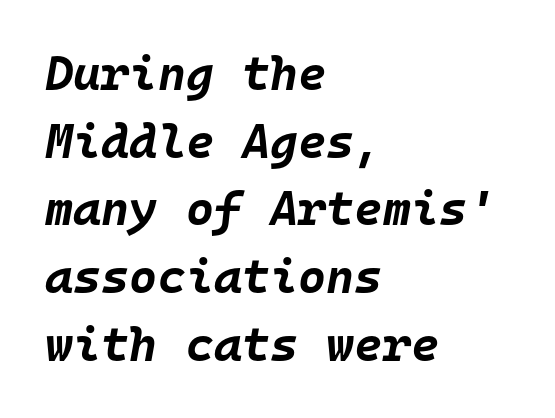
The horizontal fit of the characters is conventional and even. Plenty of ink on the page — the face is bold. Line starts are locked; line ends wander. The lines sit at an ordinary, default distance from one another. Fixed-width glyphs throughout — classic coding-font behaviour.
